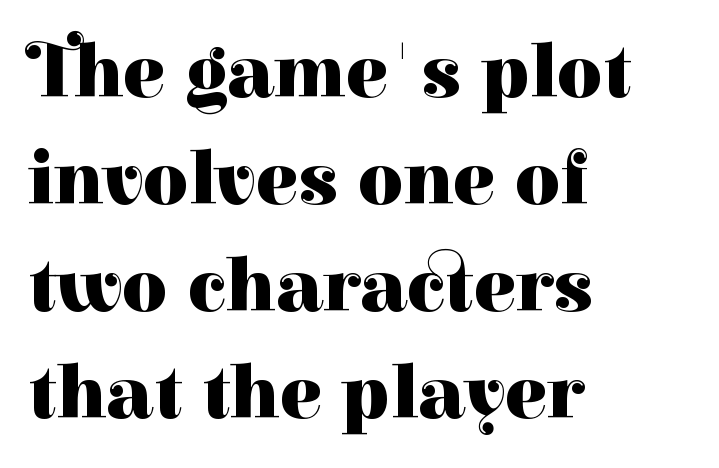
Q: Is the text bold? A: Yes.
Q: Is the text italic (slanted)? A: No, it is upright.
Q: Is the typeface a serif or a sans-serif typeface? A: Serif.
Q: Is the text underlined? A: No.
Q: How is the paragraph aligned? A: Left-aligned.
Q: Is the spacing between letters normal or unusually wide? A: Normal.
Q: Is the spacing between lines tight, normal or loose? A: Normal.
Q: Width (condensed, normal, or wide)? A: Normal.
Q: Stroke contrast? A: High.
Q: x-height? A: Medium.
Q: Monospaced? A: No.
